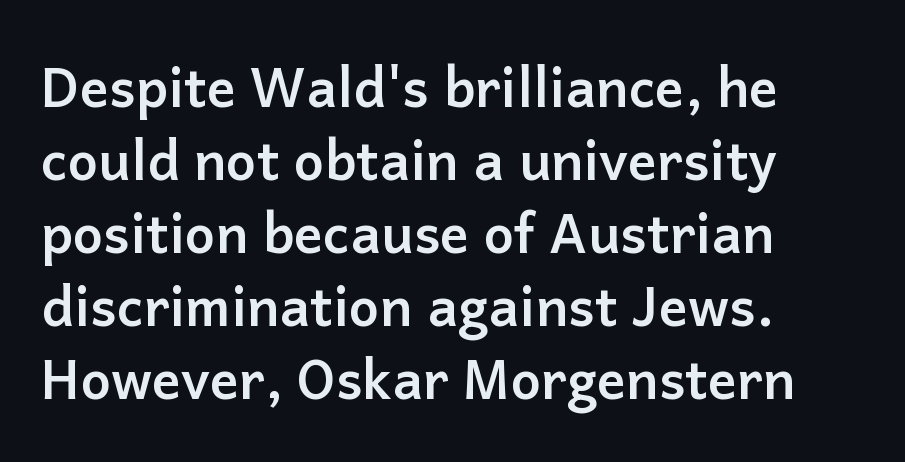
Q: Is the text bold? A: Yes.
Q: Is the text italic (slanted)? A: No, it is upright.
Q: Is the typeface a serif or a sans-serif typeface? A: Sans-serif.
Q: Is the text underlined? A: No.
Q: How is the paragraph aligned? A: Left-aligned.
Q: Is the spacing between letters normal or unusually wide? A: Normal.
Q: Is the spacing between lines tight, normal or loose? A: Normal.
Q: Width (condensed, normal, or wide)? A: Normal.
Q: Stroke contrast? A: Low.
Q: x-height? A: Medium.
Q: Monospaced? A: No.
